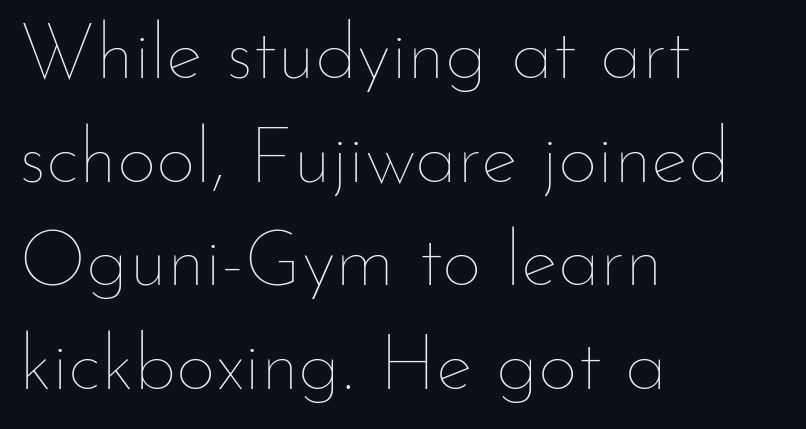
Words appear dense and cohesive because spacing is normal. The specimen omits any rule beneath the text block's lines. Casual observation: everything's shoved over to the left. Baseline-to-baseline distance is the conventional proportion of letter height.
